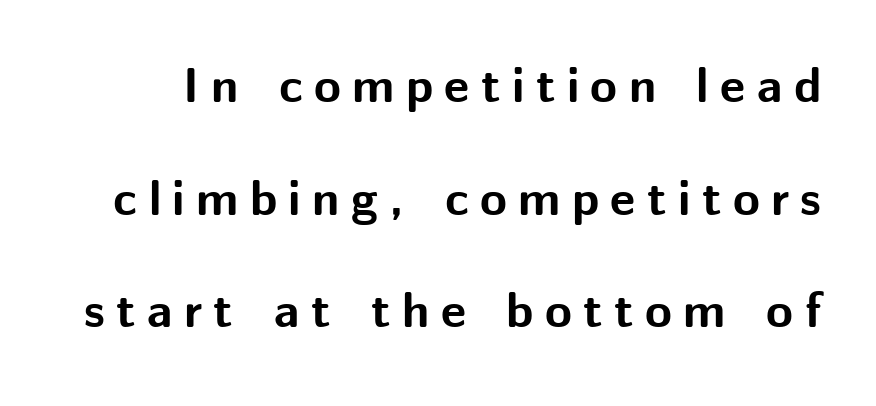
{"serif": "no", "italic": "no", "bold": "yes", "weight": "bold", "width": "normal", "stroke_contrast": "medium", "x_height": "medium", "monospaced": "no", "underline": "no", "line_spacing": "loose", "line_spacing_ratio": 2.3, "letter_spacing": "wide", "letter_spacing_em": 0.23, "glyph_px": 49}
